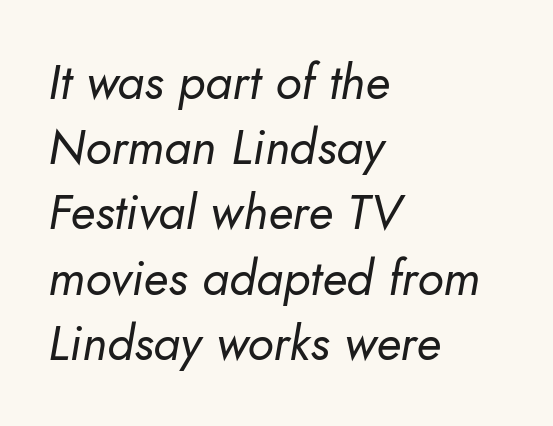
Q: Is the text bold? A: No.
Q: Is the text italic (slanted)? A: Yes, it leans right by about 10 degrees.
Q: Is the text underlined? A: No.
Q: How is the paragraph aligned? A: Left-aligned.
Q: Is the spacing between letters normal or unusually wide? A: Normal.
Q: Is the spacing between lines tight, normal or loose? A: Normal.
Q: Width (condensed, normal, or wide)? A: Normal.
Q: Stroke contrast? A: Low.
Q: x-height? A: Small.
Q: Monospaced? A: No.
